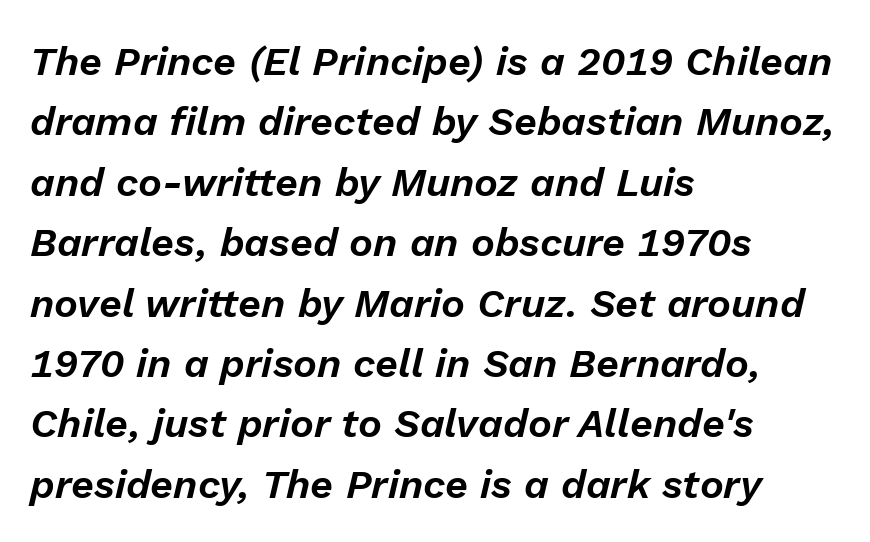
Where is the straight margin? On the left. The horizontal fit of the characters is conventional and even. Nobody drew a line under any word here. The letters are slanted; this is an italic face. Proportional: the letters do not fall into vertical columns.
